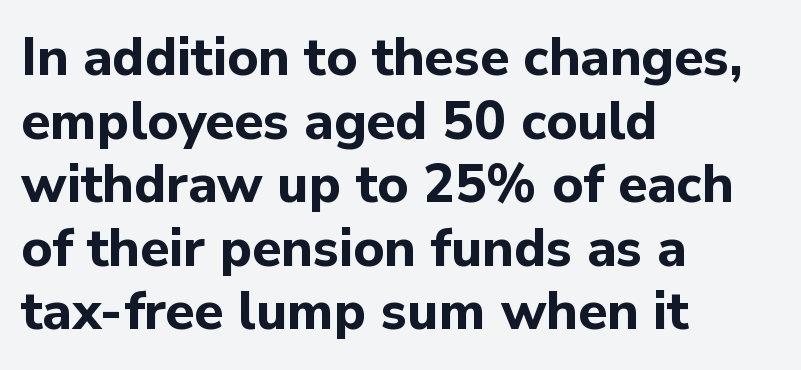
Q: Is the text bold? A: Yes.
Q: Is the text italic (slanted)? A: No, it is upright.
Q: Is the typeface a serif or a sans-serif typeface? A: Sans-serif.
Q: Is the text underlined? A: No.
Q: How is the paragraph aligned? A: Left-aligned.
Q: Is the spacing between letters normal or unusually wide? A: Normal.
Q: Width (condensed, normal, or wide)? A: Normal.
Q: Stroke contrast? A: Low.
Q: x-height? A: Medium.
Q: Monospaced? A: No.
